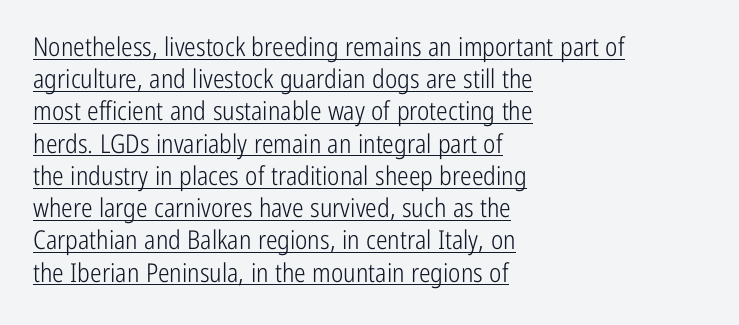
{"italic": "no", "bold": "no", "underline": "yes", "align": "left", "line_spacing_ratio": 1.24, "letter_spacing": "normal", "letter_spacing_em": 0.0, "glyph_px": 26}
